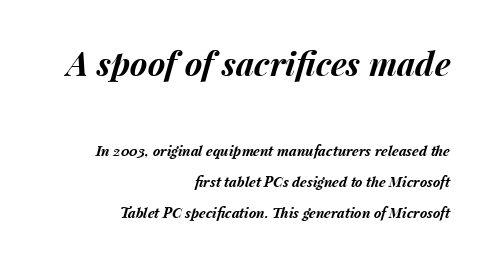
The image shows 33 px bold type, italic (leaning right); set right-aligned, loose line spacing (2.23x), normal letter spacing, not underlined; the first (top) block is 2.36x larger; medium stroke contrast and a medium x-height.
